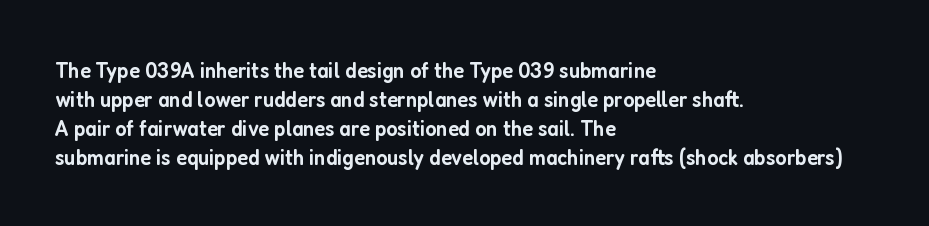
Q: Is the text bold? A: Semi-bold.
Q: Is the text italic (slanted)? A: No, it is upright.
Q: Is the text underlined? A: No.
Q: How is the paragraph aligned? A: Left-aligned.
Q: Is the spacing between letters normal or unusually wide? A: Normal.
Q: Is the spacing between lines tight, normal or loose? A: Normal.
